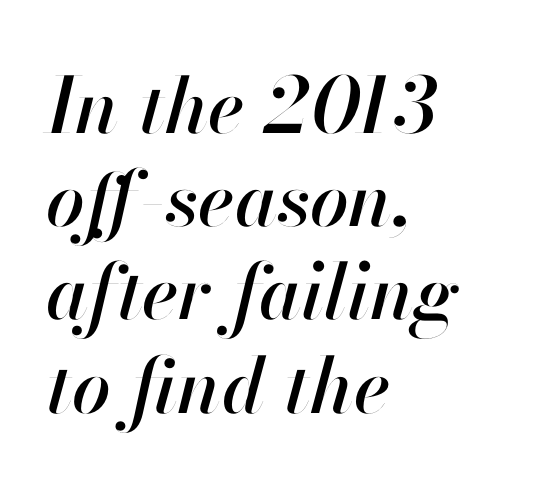
The image shows 77 px text type, italic (leaning right); set left-aligned, line spacing 1.21x, normal letter spacing, not underlined; high stroke contrast and a small x-height.
